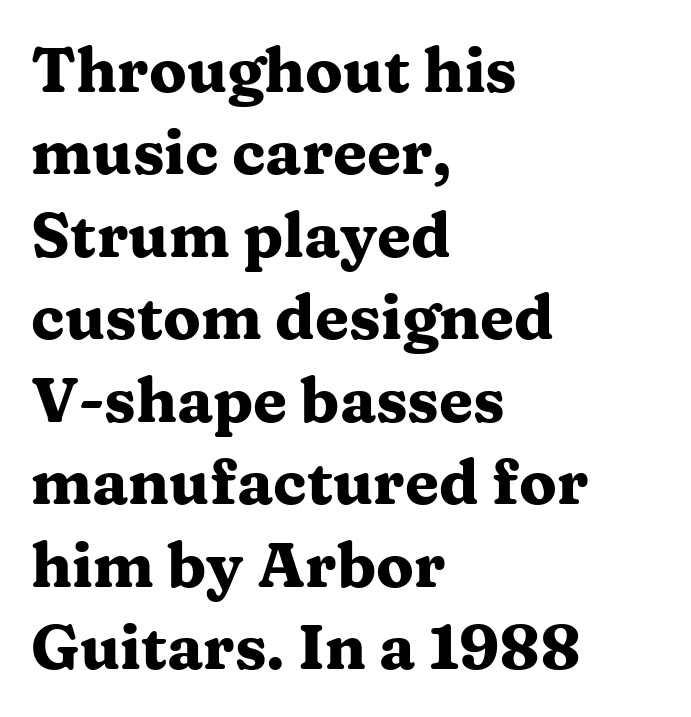
{"serif": "yes", "italic": "no", "bold": "yes", "weight": "heavy", "width": "wide", "stroke_contrast": "medium", "x_height": "medium", "monospaced": "no", "underline": "no", "align": "left", "line_spacing": "normal", "line_spacing_ratio": 1.33, "letter_spacing": "normal", "letter_spacing_em": 0.0, "glyph_px": 62}
